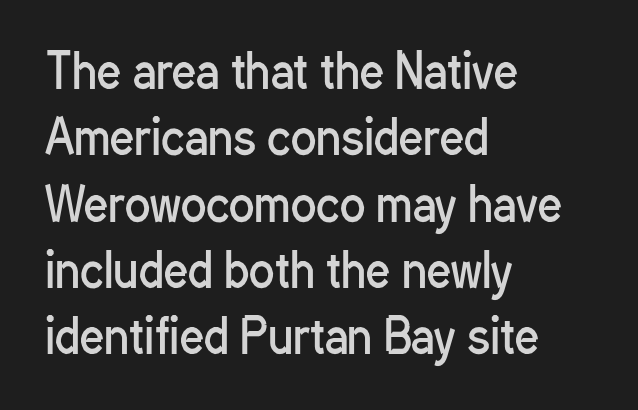
{"serif": "no", "italic": "no", "bold": "no", "weight": "regular", "width": "condensed", "stroke_contrast": "low", "x_height": "medium", "monospaced": "no", "underline": "no", "align": "left", "line_spacing": "normal", "line_spacing_ratio": 1.41, "letter_spacing": "normal", "letter_spacing_em": 0.0, "glyph_px": 47}
